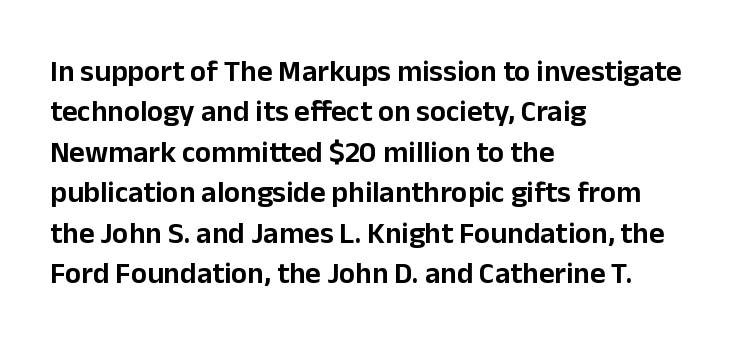
{"serif": "no", "italic": "no", "width": "normal", "stroke_contrast": "low", "x_height": "medium", "monospaced": "no", "underline": "no", "align": "left", "line_spacing": "normal", "line_spacing_ratio": 1.35, "letter_spacing": "normal", "letter_spacing_em": 0.0, "glyph_px": 30}
